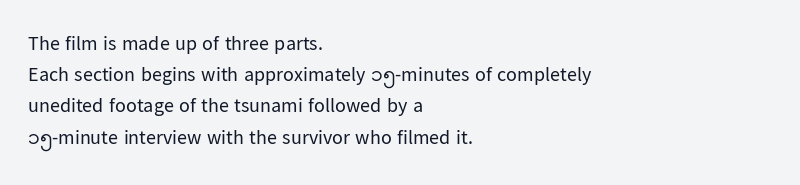
Between one letter and the next there's only the usual sliver of space. Letters rest on an invisible, unmarked baseline. Does the copy run flush right? No — it runs flush left. Nothing heavy about these letters — not bold at all.
